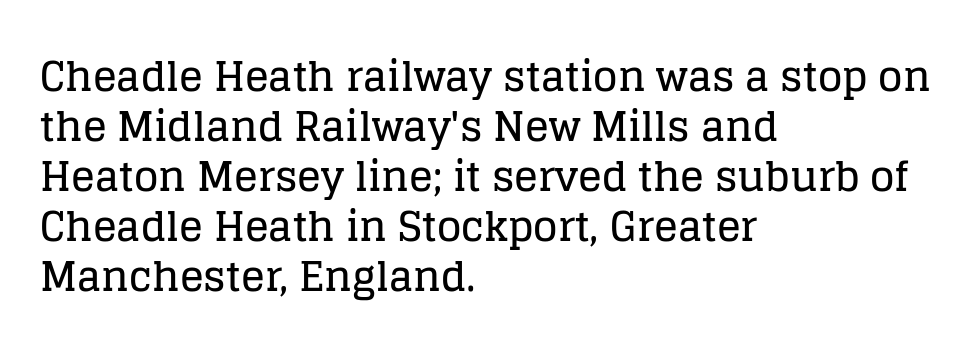
Q: Is the text italic (slanted)? A: No, it is upright.
Q: Is the typeface a serif or a sans-serif typeface? A: Serif.
Q: Is the text underlined? A: No.
Q: How is the paragraph aligned? A: Left-aligned.
Q: Is the spacing between letters normal or unusually wide? A: Normal.
Q: Is the spacing between lines tight, normal or loose? A: Normal.
Q: Width (condensed, normal, or wide)? A: Normal.
Q: Stroke contrast? A: Low.
Q: x-height? A: Large.
Q: Monospaced? A: No.
